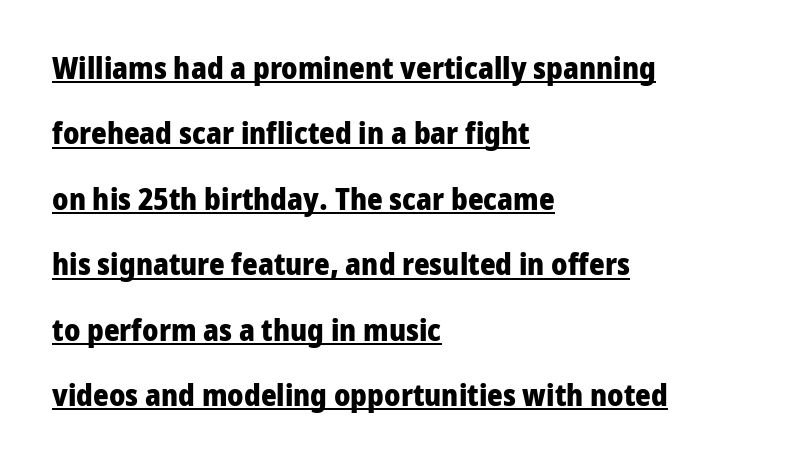
Q: Is the text bold? A: Yes.
Q: Is the text italic (slanted)? A: No, it is upright.
Q: Is the typeface a serif or a sans-serif typeface? A: Sans-serif.
Q: Is the text underlined? A: Yes.
Q: How is the paragraph aligned? A: Left-aligned.
Q: Is the spacing between letters normal or unusually wide? A: Normal.
Q: Is the spacing between lines tight, normal or loose? A: Loose.
Q: Width (condensed, normal, or wide)? A: Normal.
Q: Stroke contrast? A: Low.
Q: x-height? A: Medium.
Q: Monospaced? A: No.
